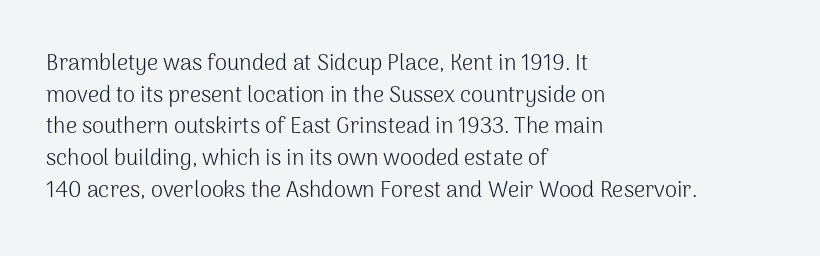
The image shows 22 px text type, upright; set left-aligned, normal line spacing (1.44x), normal letter spacing, not underlined.
